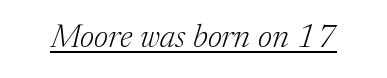
The image shows 33 px light serif type, italic (leaning right); set normal letter spacing, underlined; medium stroke contrast and a medium x-height.
